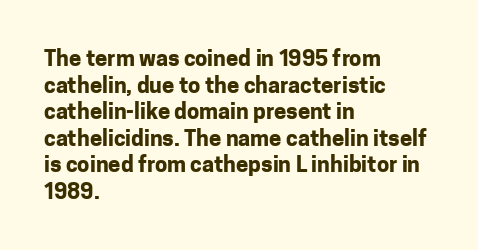
The image shows 22 px bold type, upright; set left-aligned, line spacing 1.21x, normal letter spacing, not underlined.
